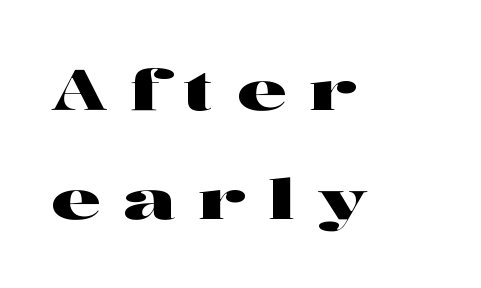
Q: Is the text italic (slanted)? A: No, it is upright.
Q: Is the typeface a serif or a sans-serif typeface? A: Serif.
Q: Is the text underlined? A: No.
Q: How is the paragraph aligned? A: Left-aligned.
Q: Is the spacing between letters normal or unusually wide? A: Unusually wide.
Q: Is the spacing between lines tight, normal or loose? A: Loose.
Q: Width (condensed, normal, or wide)? A: Wide.
Q: Stroke contrast? A: High.
Q: x-height? A: Medium.
Q: Monospaced? A: No.
